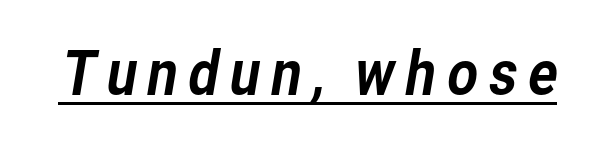
{"serif": "no", "width": "normal", "stroke_contrast": "low", "x_height": "medium", "monospaced": "no", "underline": "yes", "glyph_px": 60}
